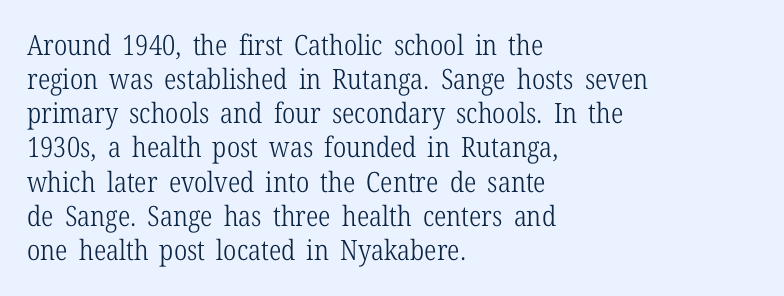
{"serif": "yes", "italic": "no", "bold": "no", "weight": "light", "width": "condensed", "stroke_contrast": "low", "x_height": "medium", "monospaced": "no", "underline": "no", "align": "left", "line_spacing_ratio": 1.22, "letter_spacing": "normal", "letter_spacing_em": 0.0, "glyph_px": 28}
